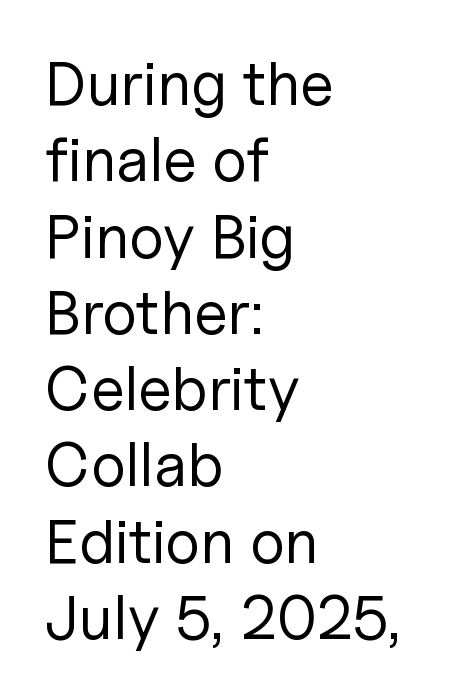
Q: Is the text bold? A: No.
Q: Is the text italic (slanted)? A: No, it is upright.
Q: Is the typeface a serif or a sans-serif typeface? A: Sans-serif.
Q: Is the text underlined? A: No.
Q: How is the paragraph aligned? A: Left-aligned.
Q: Is the spacing between letters normal or unusually wide? A: Normal.
Q: Width (condensed, normal, or wide)? A: Normal.
Q: Stroke contrast? A: Low.
Q: x-height? A: Medium.
Q: Monospaced? A: No.
